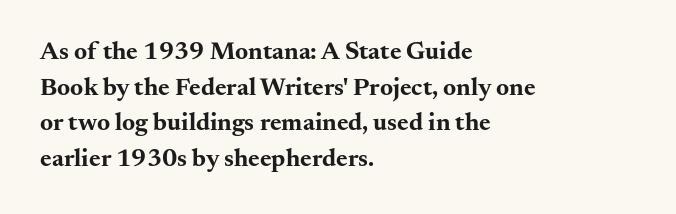
The image shows 25 px bold type, upright; set left-aligned, normal line spacing (1.43x), normal letter spacing, not underlined.
